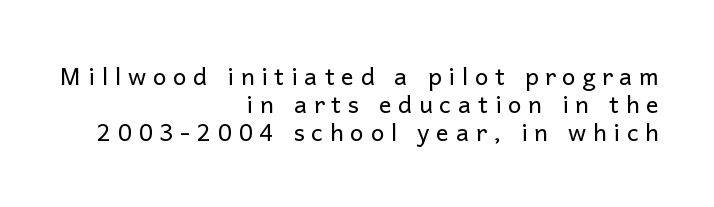
{"italic": "no", "bold": "no", "underline": "no", "align": "right", "line_spacing_ratio": 1.17, "letter_spacing": "wide", "letter_spacing_em": 0.28, "glyph_px": 24}
